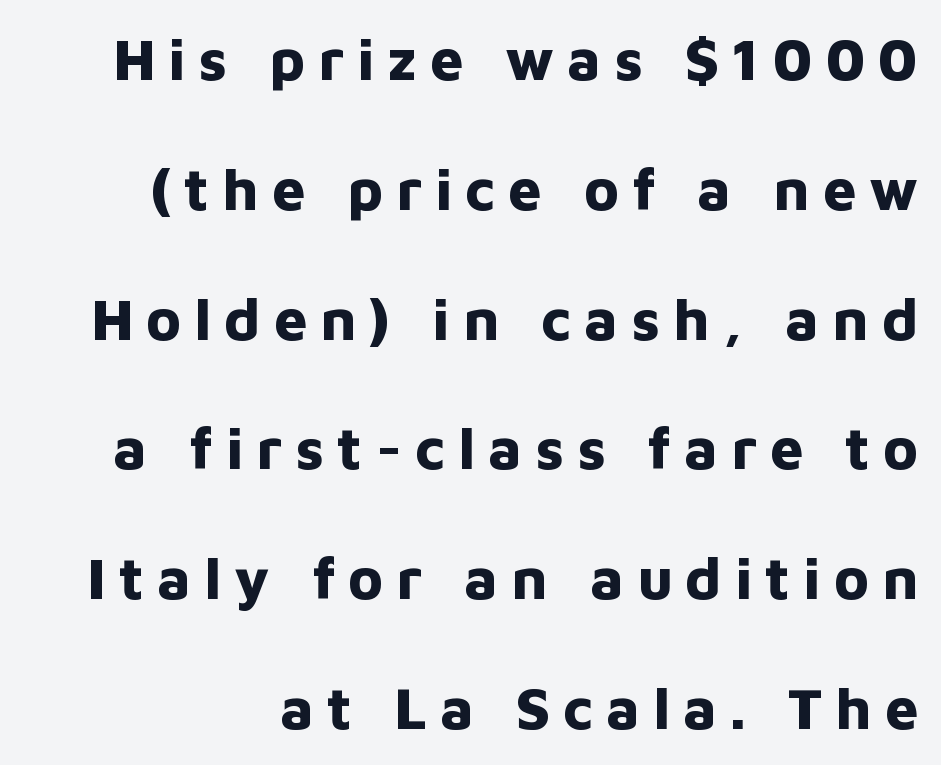
{"serif": "no", "italic": "no", "bold": "yes", "weight": "bold", "width": "normal", "stroke_contrast": "low", "x_height": "medium", "monospaced": "no", "underline": "no", "line_spacing": "loose", "line_spacing_ratio": 2.2, "letter_spacing": "wide", "letter_spacing_em": 0.22, "glyph_px": 59}
